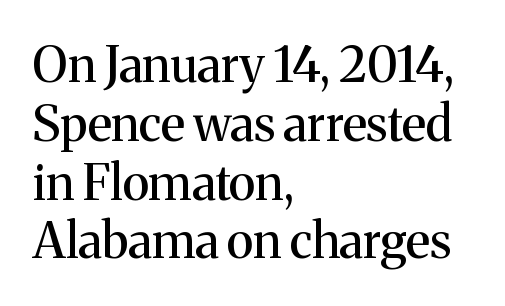
{"serif": "yes", "italic": "no", "width": "normal", "stroke_contrast": "medium", "x_height": "medium", "monospaced": "no", "underline": "no", "align": "left", "line_spacing_ratio": 1.2, "letter_spacing": "normal", "letter_spacing_em": 0.0, "glyph_px": 49}
